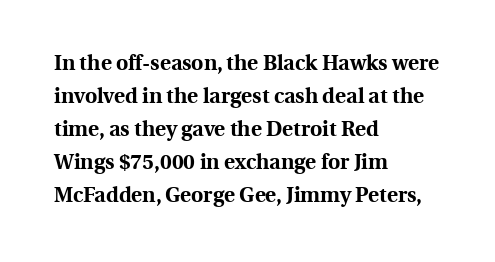
The image shows 21 px bold type, upright; set left-aligned, normal line spacing (1.57x), normal letter spacing, not underlined.
